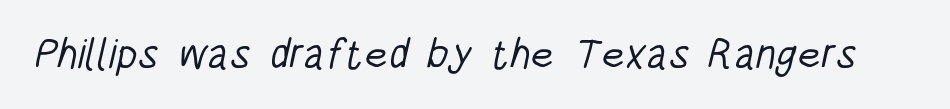
{"serif": "no", "bold": "no", "weight": "light", "width": "condensed", "stroke_contrast": "low", "x_height": "large", "monospaced": "no", "underline": "no", "letter_spacing": "normal", "letter_spacing_em": 0.0, "glyph_px": 42}
